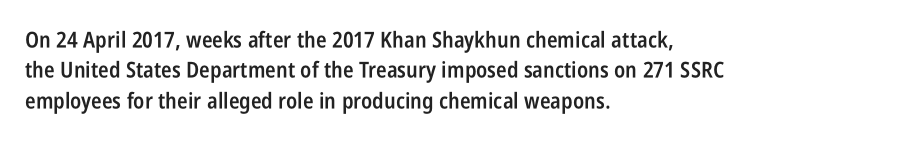
The image shows 22 px text type, upright; set left-aligned, normal line spacing (1.38x), normal letter spacing, not underlined.
